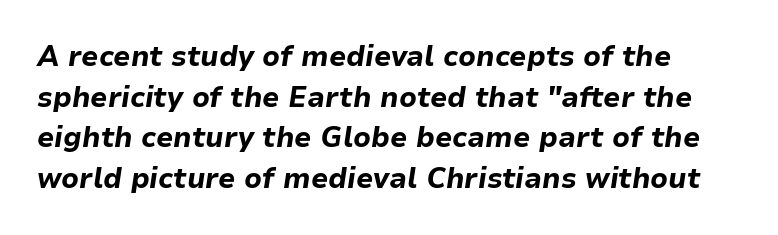
The image shows 28 px bold type, italic (leaning right); set normal line spacing (1.45x), normal letter spacing, not underlined; low stroke contrast and a medium x-height.
